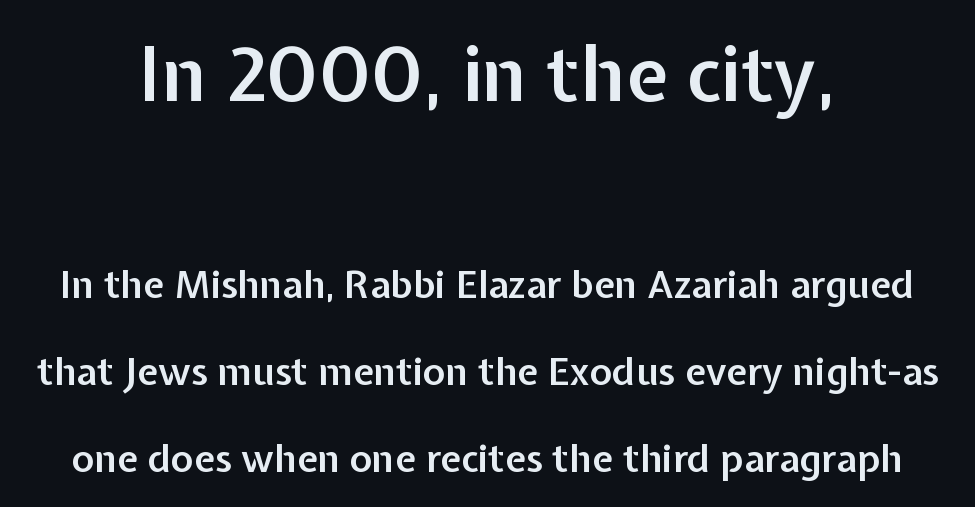
{"serif": "no", "italic": "no", "bold": "semi", "weight": "semibold", "width": "normal", "stroke_contrast": "low", "x_height": "medium", "monospaced": "no", "underline": "no", "align": "center", "line_spacing": "loose", "line_spacing_ratio": 2.3, "letter_spacing": "normal", "letter_spacing_em": 0.0, "larger_block": "first", "size_ratio": 2.0, "glyph_px": 76}
